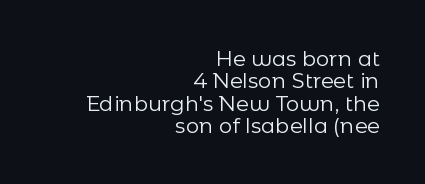
{"italic": "no", "bold": "no", "underline": "no", "align": "right", "line_spacing": "tight", "line_spacing_ratio": 1.06, "letter_spacing": "normal", "letter_spacing_em": 0.0, "glyph_px": 21}
